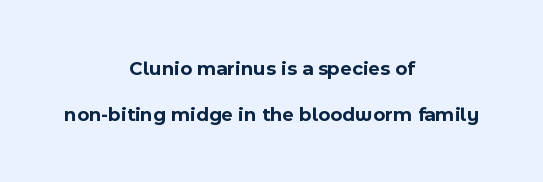
Q: Is the text bold? A: Yes.
Q: Is the text italic (slanted)? A: No, it is upright.
Q: Is the text underlined? A: No.
Q: How is the paragraph aligned? A: Centered.
Q: Is the spacing between letters normal or unusually wide? A: Normal.
Q: Is the spacing between lines tight, normal or loose? A: Loose.
